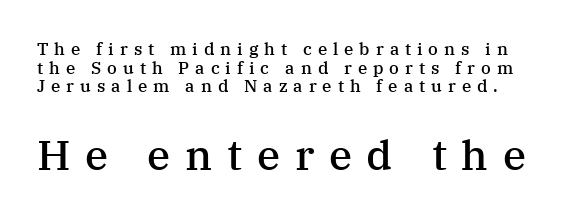
The image shows 42 px semibold serif type, upright; set tight line spacing (1.09x), unusually wide letter spacing (+0.35 em), not underlined; the second (bottom) block is 2.47x larger; medium stroke contrast and a medium x-height.
